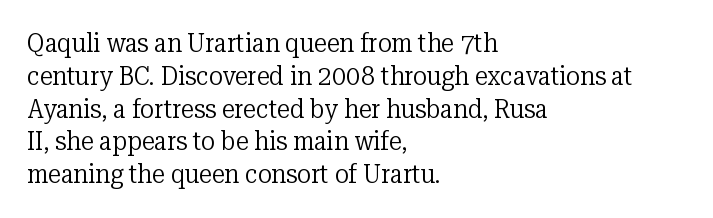
{"italic": "no", "bold": "no", "underline": "no", "align": "left", "line_spacing": "normal", "line_spacing_ratio": 1.26, "letter_spacing": "normal", "letter_spacing_em": 0.0, "glyph_px": 26}
